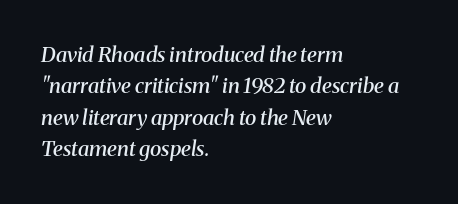
The image shows 21 px text type, italic (leaning right); set left-aligned, normal line spacing (1.5x), normal letter spacing, not underlined.
